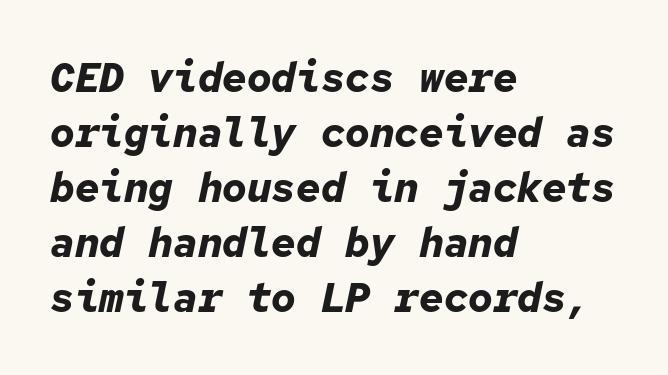
You could count columns in this text — the font is strictly monospaced. Heavy, bold letterforms. Only glyphs here, with clear space below each row. Does the leading feel generous? No, just average. There's an unmistakable incline to the writing here.
